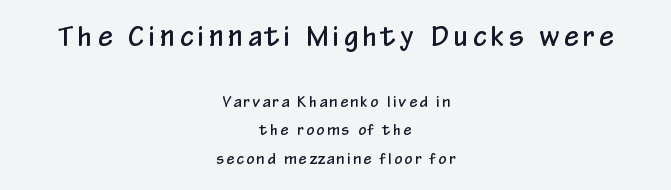
The baseline area is clear. Between these two stacked blocks, the higher one wins on size. Is there much room between lines? Yes — plenty of vertical air separates them. Italic? Not at all — the glyphs are vertical. Short and long lines alike share a common midpoint.
